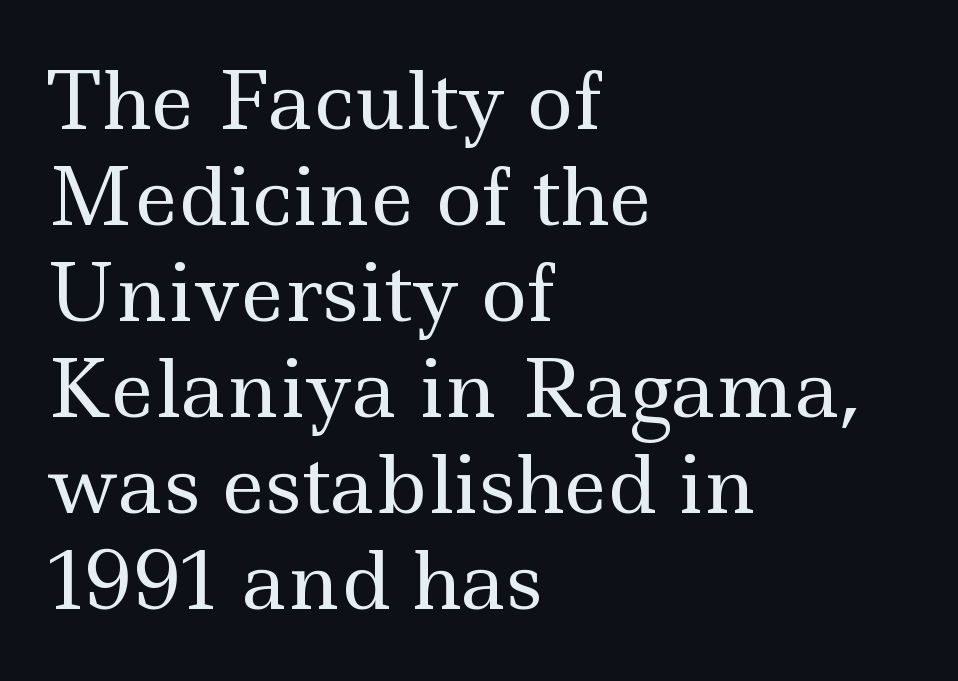
Type style note: has serifs. The letterforms sit at book weight or below. Beneath every word, the page is bare. Looks like regular typesetting: each glyph gets only the width it needs.
